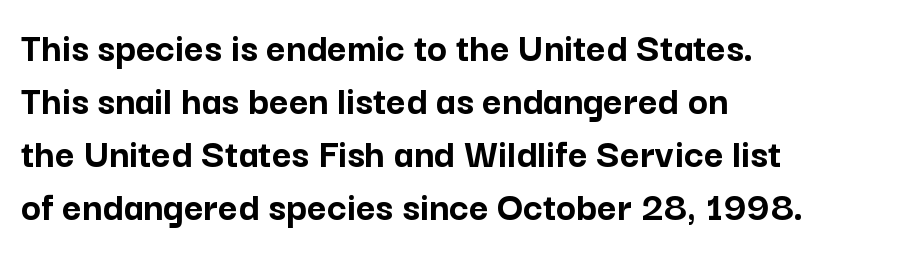
Q: Is the text bold? A: Yes.
Q: Is the text italic (slanted)? A: No, it is upright.
Q: Is the typeface a serif or a sans-serif typeface? A: Sans-serif.
Q: Is the text underlined? A: No.
Q: How is the paragraph aligned? A: Left-aligned.
Q: Is the spacing between letters normal or unusually wide? A: Normal.
Q: Is the spacing between lines tight, normal or loose? A: Normal.
Q: Width (condensed, normal, or wide)? A: Normal.
Q: Stroke contrast? A: Low.
Q: x-height? A: Medium.
Q: Monospaced? A: No.
